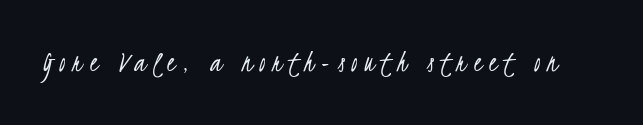
Q: Is the text bold? A: No.
Q: Is the typeface a serif or a sans-serif typeface? A: Sans-serif.
Q: Is the text underlined? A: No.
Q: Is the spacing between letters normal or unusually wide? A: Unusually wide.
Q: Width (condensed, normal, or wide)? A: Condensed.
Q: Stroke contrast? A: Low.
Q: x-height? A: Small.
Q: Monospaced? A: No.
